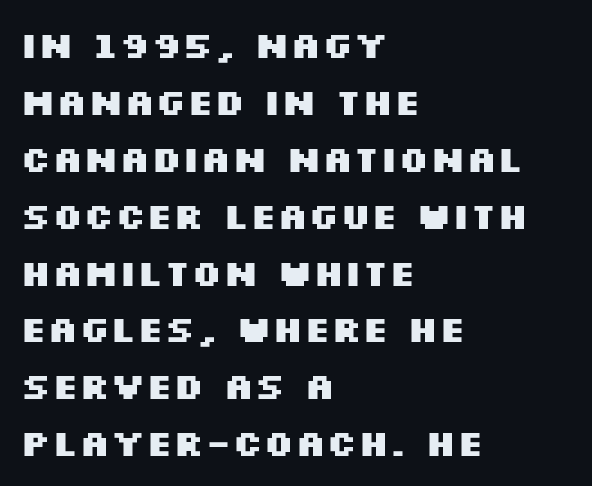
{"serif": "no", "italic": "no", "bold": "yes", "weight": "heavy", "width": "wide", "stroke_contrast": "medium", "x_height": "large", "monospaced": "no", "underline": "no", "align": "left", "line_spacing": "normal", "line_spacing_ratio": 1.58, "letter_spacing": "normal", "letter_spacing_em": 0.0, "glyph_px": 36}
